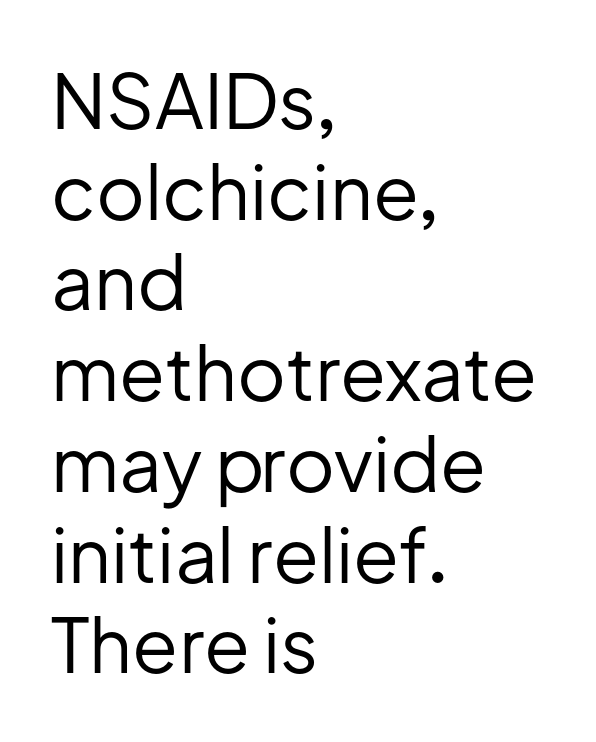
The image shows 75 px regular-weight sans-serif type, upright; set left-aligned, line spacing 1.21x, normal letter spacing, not underlined; low stroke contrast and a medium x-height.
